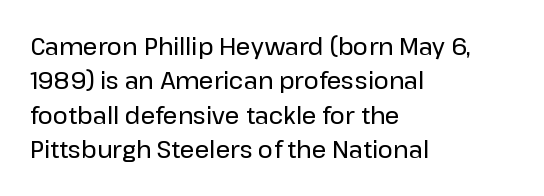
{"italic": "no", "underline": "no", "align": "left", "line_spacing": "normal", "line_spacing_ratio": 1.5, "letter_spacing": "normal", "letter_spacing_em": 0.0, "glyph_px": 23}
